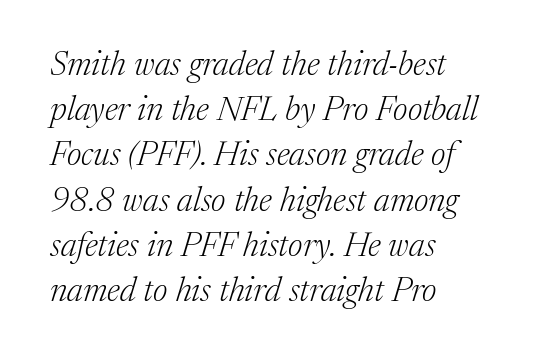
The image shows 34 px light serif type, italic (leaning right); set left-aligned, normal line spacing (1.33x), normal letter spacing, not underlined; medium stroke contrast and a medium x-height.
